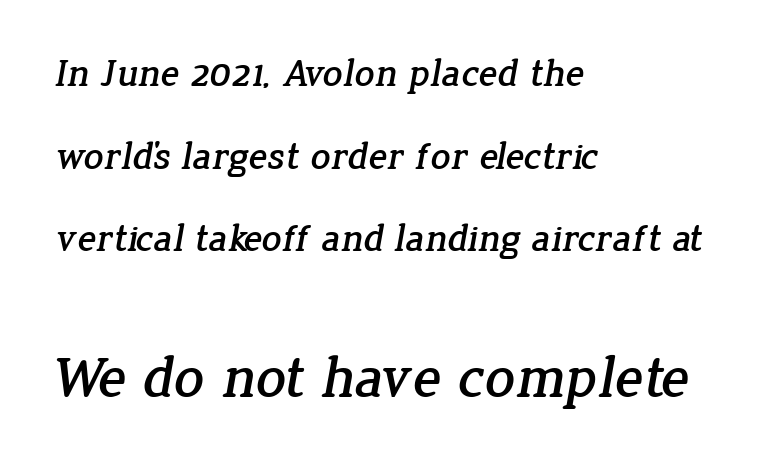
The font family rendered here belongs to the serif group. The face used here is rendered with its standard letterfit. The leading is generous, giving the passage an open texture. Scale increases going downward across the two blocks. Looks like regular typesetting: each glyph gets only the width it needs.
